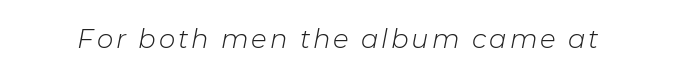
Heft: none added — not bold. The string is rendered with underlining switched off. Quick note: italic.
